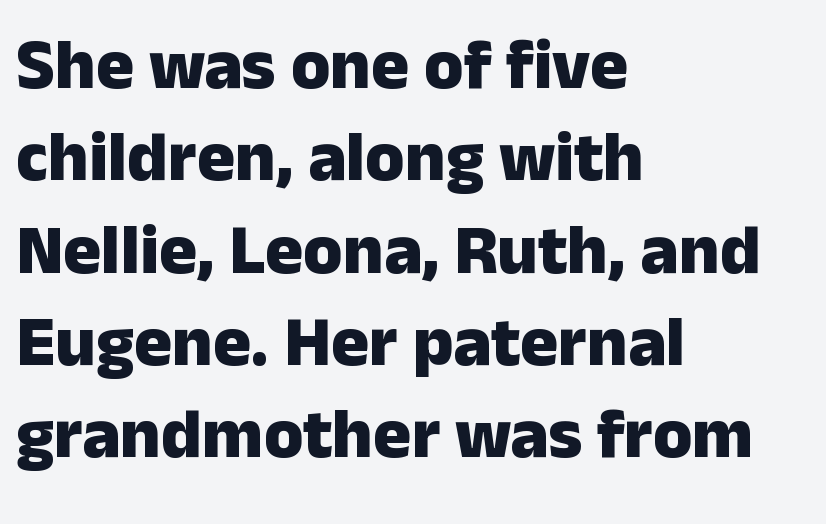
{"serif": "no", "italic": "no", "bold": "yes", "weight": "heavy", "width": "normal", "stroke_contrast": "low", "x_height": "medium", "monospaced": "no", "underline": "no", "align": "left", "line_spacing": "normal", "line_spacing_ratio": 1.3, "letter_spacing": "normal", "letter_spacing_em": 0.0, "glyph_px": 71}
